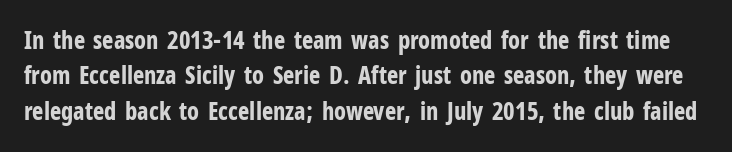
There is no visible air inserted between adjacent glyphs. Caption: bold face, heavy strokes. Lines of text with bare space underneath. Quick note: interline space is typical.
